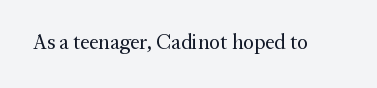
The passage shown is not underscored anywhere. The font's upright variant was chosen for this text. Stems here are at most as thick as an everyday book face. Observe the ordinary spacing: letters are neighbours, not strangers.
